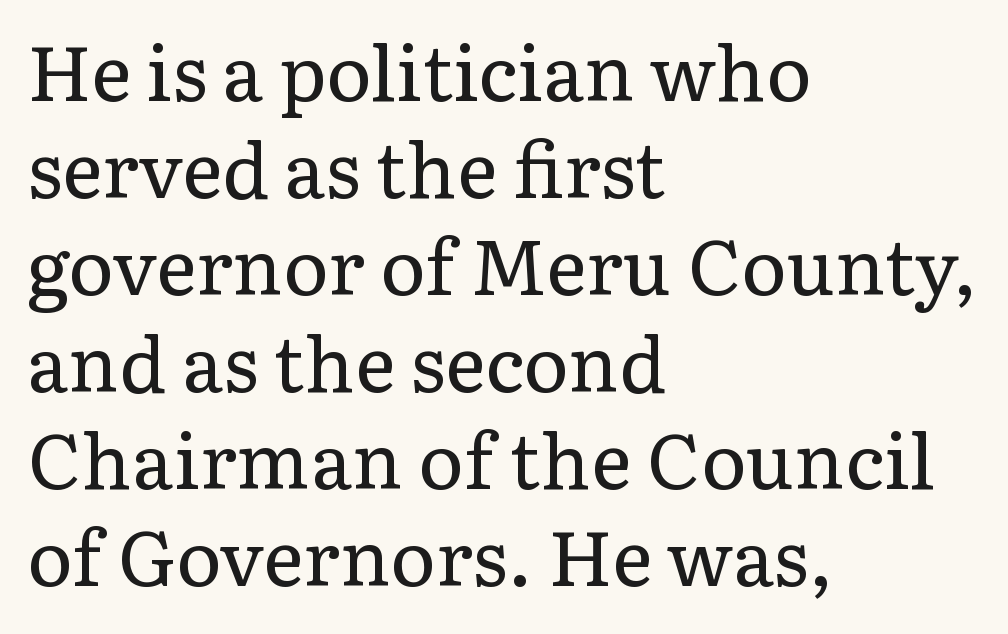
{"serif": "yes", "italic": "no", "bold": "no", "weight": "regular", "width": "normal", "stroke_contrast": "low", "x_height": "medium", "monospaced": "no", "underline": "no", "align": "left", "line_spacing": "normal", "line_spacing_ratio": 1.26, "letter_spacing": "normal", "letter_spacing_em": 0.0, "glyph_px": 77}
